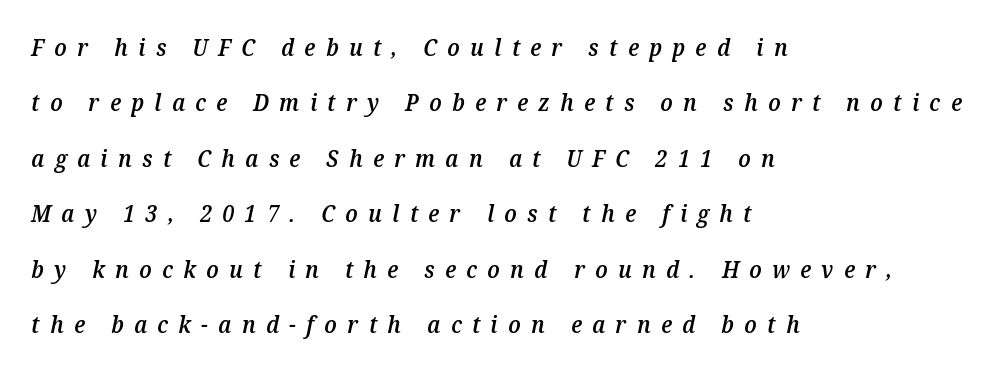
{"italic": "yes", "lean": "right", "slant_degrees": 12, "bold": "semi", "underline": "no", "align": "left", "line_spacing": "loose", "line_spacing_ratio": 2.41, "letter_spacing": "wide", "letter_spacing_em": 0.45, "glyph_px": 23}
